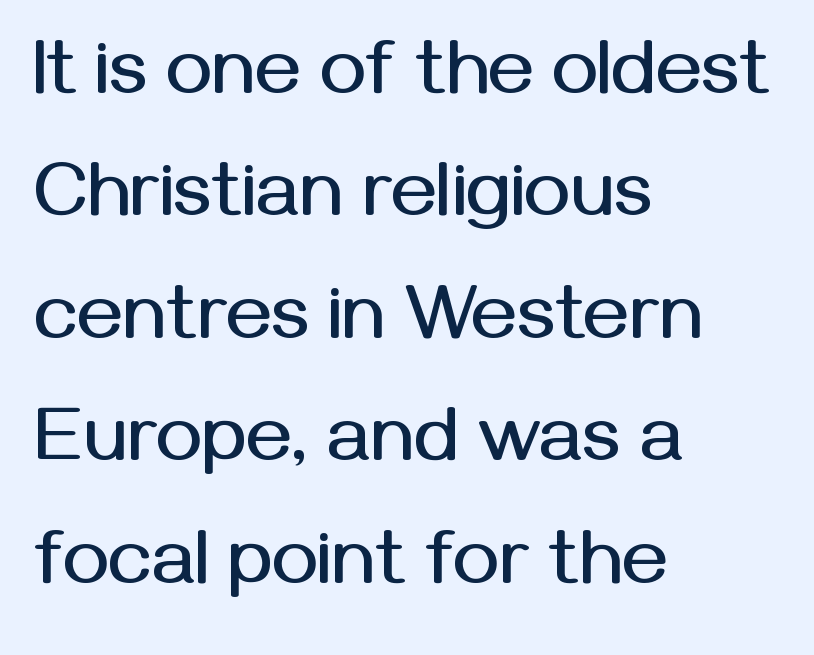
The image shows 78 px sans-serif type, upright; set left-aligned, normal line spacing (1.57x), normal letter spacing, not underlined; medium stroke contrast and a medium x-height.
